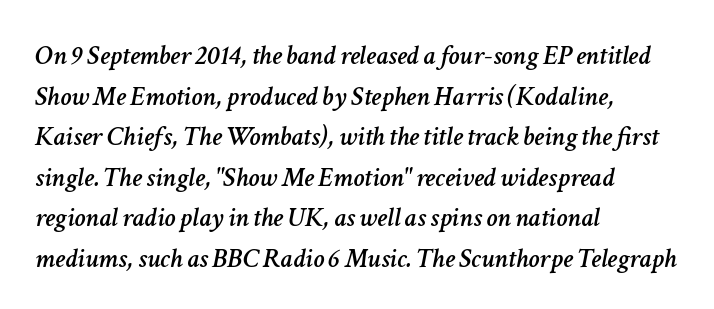
Does extra space separate the letters? No, they use regular spacing. A bare baseline throughout the passage. Quick note: italic. The leading is moderate, giving the passage an even texture. The rag falls on the right side of this text block.
